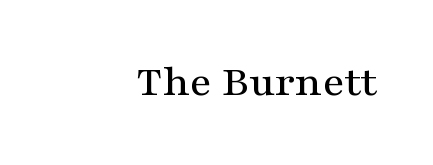
These lines stack with their right ends in a neat column. Is this a sans? No — the strokes have serifs. Words appear dense and cohesive because spacing is normal. Proportional: the letters do not fall into vertical columns. It's the straight-up-and-down kind of type. Glance below the letters and you will spot only blank space.
